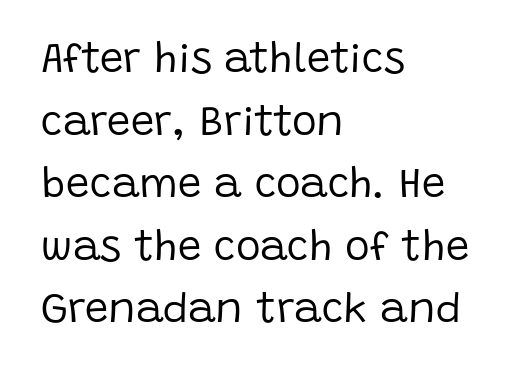
This is roman type, the default non-slanted kind. Does the leading feel generous? No, just average. A quiet, ordinary-to-light weight characterises the typeface. These lines are rendered in a variable-pitch font. Classification — sans serif. The face used here is rendered with its standard letterfit.
